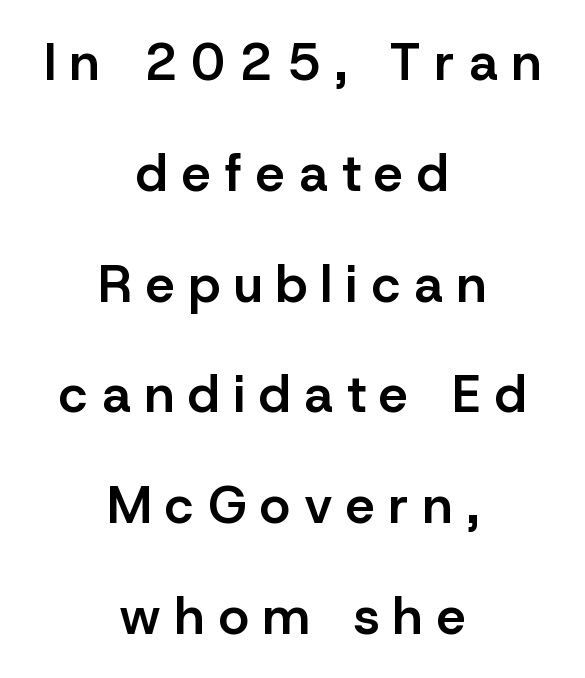
Think of a printed novel: that variable character pitch is what you see here. Display-style spreading of the glyphs; the letterfit is very open. Whoever set this chose breathing room over compactness in the vertical rhythm. This is roman type, the default non-slanted kind.
